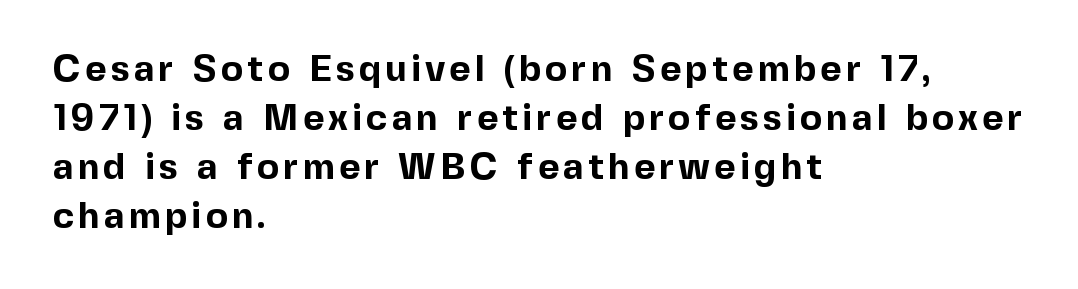
{"serif": "no", "italic": "no", "bold": "yes", "weight": "bold", "width": "normal", "x_height": "medium", "monospaced": "no", "underline": "no", "align": "left", "line_spacing": "normal", "line_spacing_ratio": 1.32, "glyph_px": 37}
